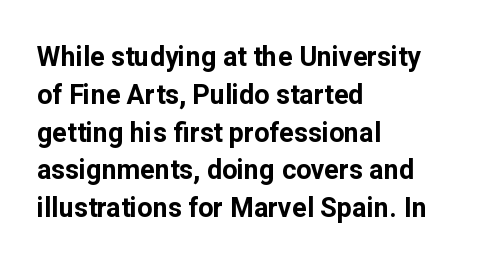
The image shows 27 px bold type, upright; set left-aligned, normal line spacing (1.4x), normal letter spacing, not underlined.
